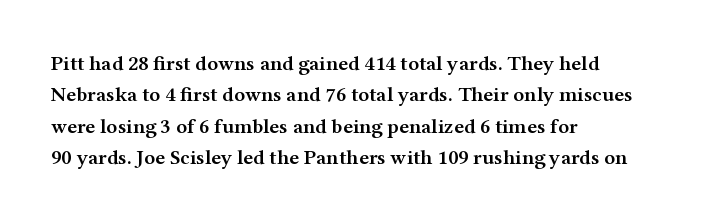
Emphasis by weight is partial: semibold. A typesetter would call this leading conventional body-copy spacing. The rendering keeps characters at their native spacing. This is roman type, the default non-slanted kind. Compared with a centered layout, this one pins lines to the left instead.
